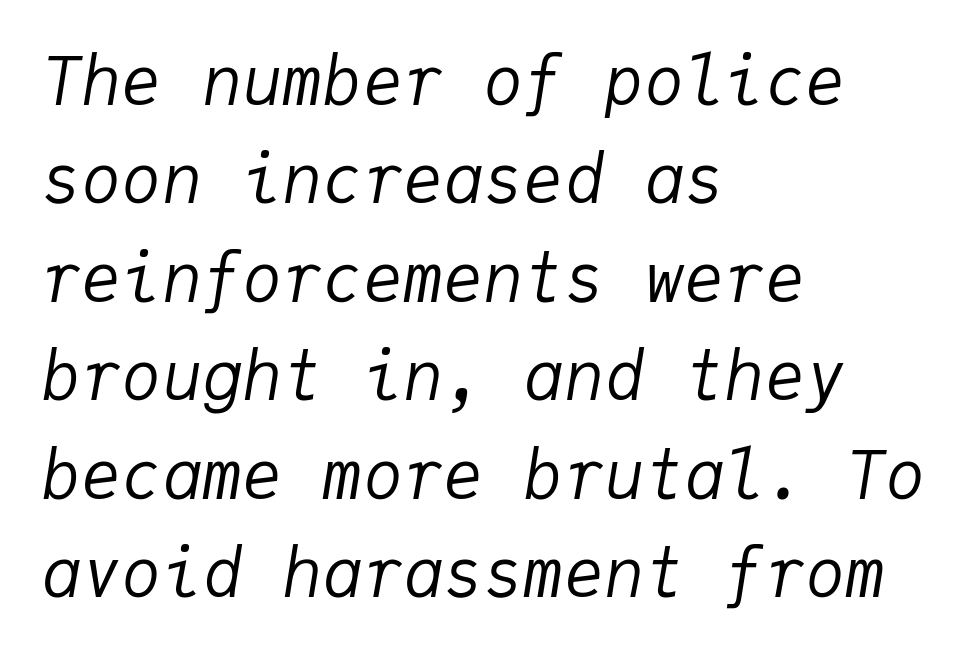
Q: Is the text bold? A: No.
Q: Is the text italic (slanted)? A: Yes, it leans right by about 9 degrees.
Q: Is the text underlined? A: No.
Q: How is the paragraph aligned? A: Left-aligned.
Q: Is the spacing between letters normal or unusually wide? A: Normal.
Q: Is the spacing between lines tight, normal or loose? A: Normal.
Q: Width (condensed, normal, or wide)? A: Normal.
Q: Stroke contrast? A: Low.
Q: x-height? A: Medium.
Q: Monospaced? A: Yes.
